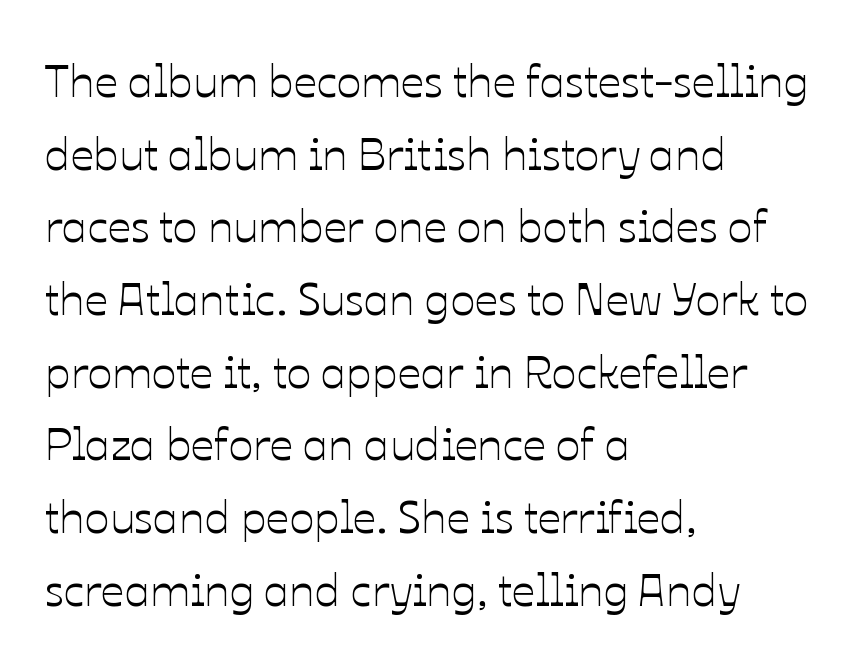
In terms of leading, this rendering sits right in the middle. The gaps between neighbouring characters are ordinary and unremarkable. The lines are quadded left. You could not count columns in this text — the font is proportionally spaced.
